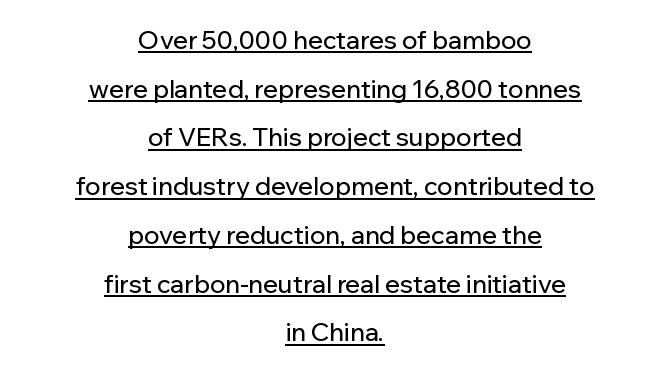
{"italic": "no", "underline": "yes", "align": "center", "line_spacing": "loose", "line_spacing_ratio": 1.95, "letter_spacing": "normal", "letter_spacing_em": 0.0, "glyph_px": 25}
